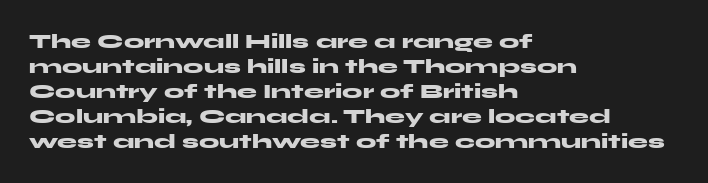
{"italic": "no", "bold": "yes", "underline": "no", "align": "left", "line_spacing": "normal", "line_spacing_ratio": 1.25, "letter_spacing": "normal", "letter_spacing_em": 0.0, "glyph_px": 20}
